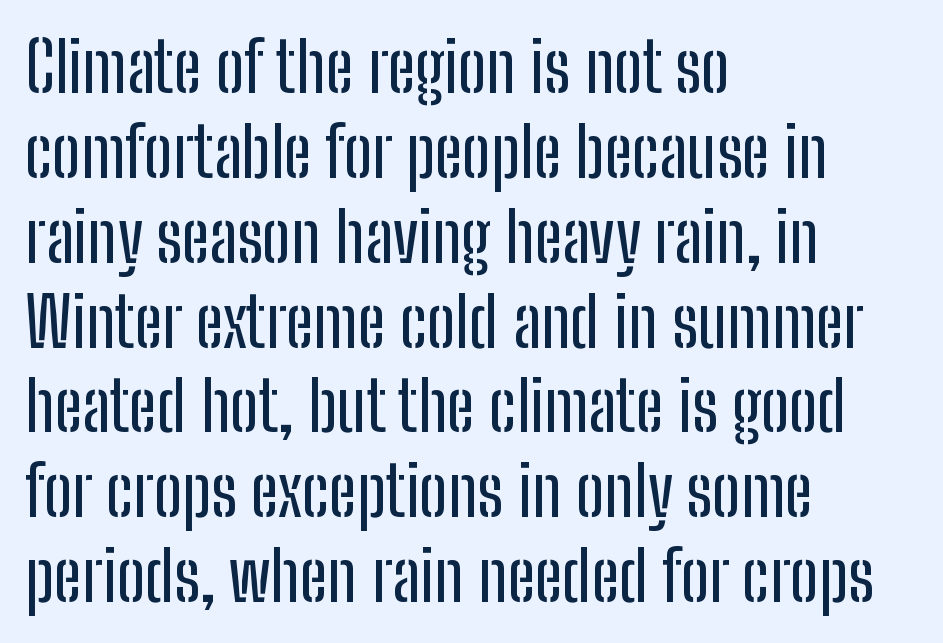
{"serif": "no", "italic": "no", "width": "condensed", "stroke_contrast": "low", "x_height": "medium", "monospaced": "no", "underline": "no", "align": "left", "line_spacing_ratio": 1.23, "letter_spacing": "normal", "letter_spacing_em": 0.0, "glyph_px": 69}
